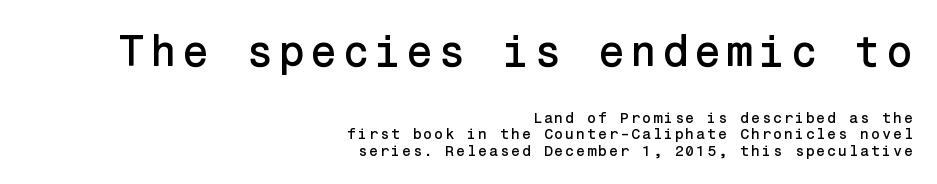
The image shows 44 px sans-serif type, upright; set right-aligned, tight line spacing (1.1x), not underlined; the first (top) block is 2.93x larger; low stroke contrast and a medium x-height.
